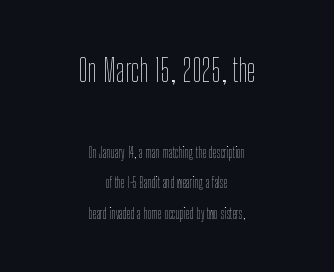
{"italic": "no", "bold": "no", "weight": "thin", "width": "condensed", "stroke_contrast": "low", "x_height": "medium", "monospaced": "no", "underline": "no", "align": "center", "line_spacing": "loose", "line_spacing_ratio": 2.15, "letter_spacing": "normal", "letter_spacing_em": 0.0, "larger_block": "first", "size_ratio": 2.29, "glyph_px": 32}
